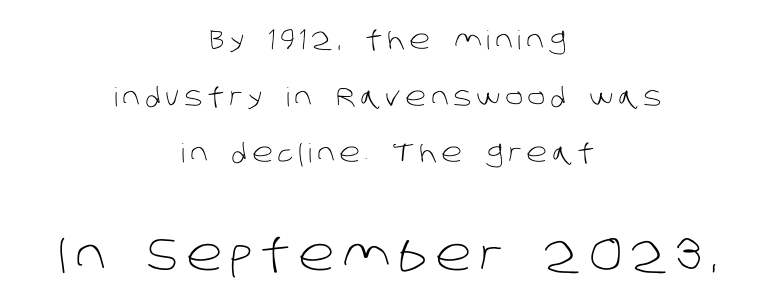
No word sits above an underline. If you measured baseline to baseline, you'd find a long distance. Counters stay open thanks to moderate or lighter strokes. In terms of letterform style, serifs are entirely absent. The lower block of text is set noticeably larger than the block above it. Character widths vary here, with narrow letters taking less room than wide ones.
